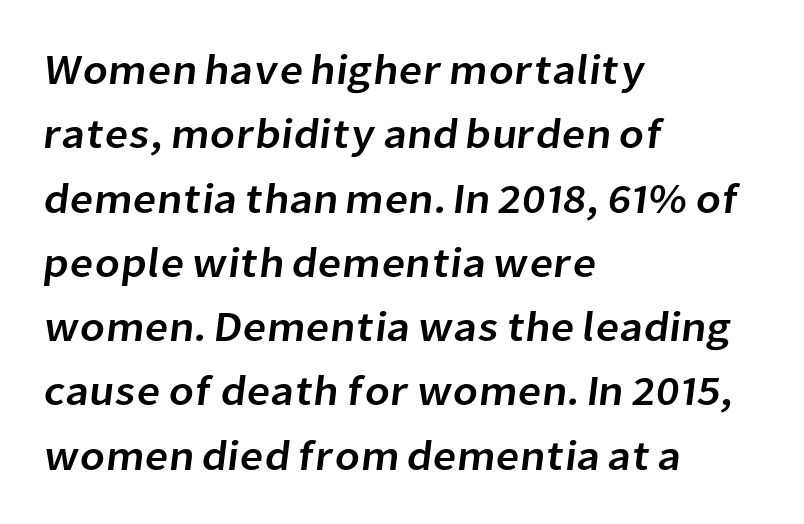
Does extra space separate the letters? No, they use regular spacing. Each row of text sits above clean, open space. If you measured baseline to baseline, you'd find a middling distance. This rendering employs a face without finishing strokes, i.e., a sans-serif.
